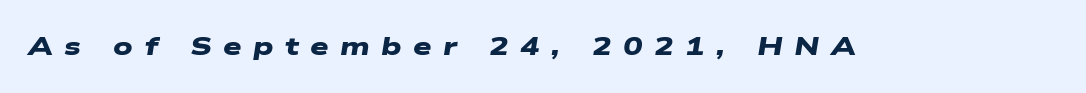
Q: Is the text bold? A: Yes.
Q: Is the text underlined? A: No.
Q: Is the spacing between letters normal or unusually wide? A: Unusually wide.
